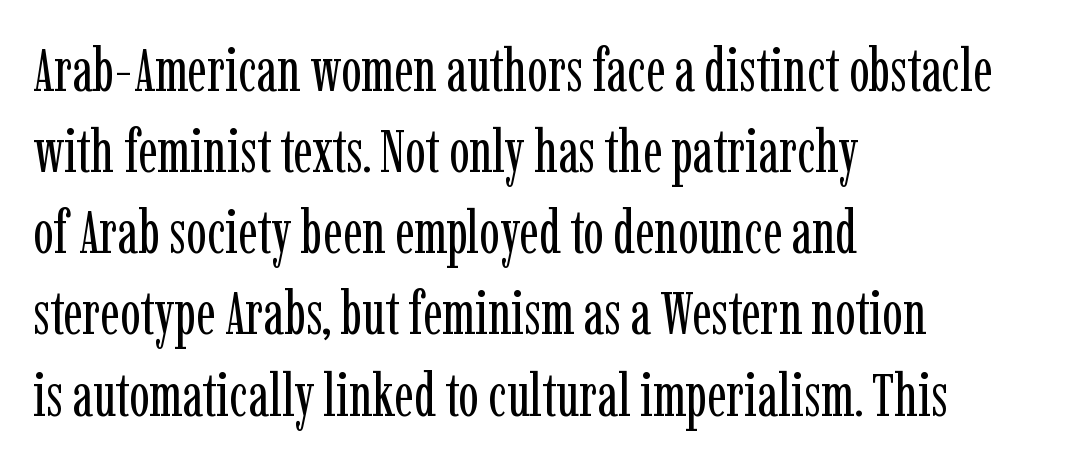
The image shows 61 px regular-weight, condensed serif type, upright; set left-aligned, normal line spacing (1.33x), normal letter spacing, not underlined; low stroke contrast and a medium x-height.
